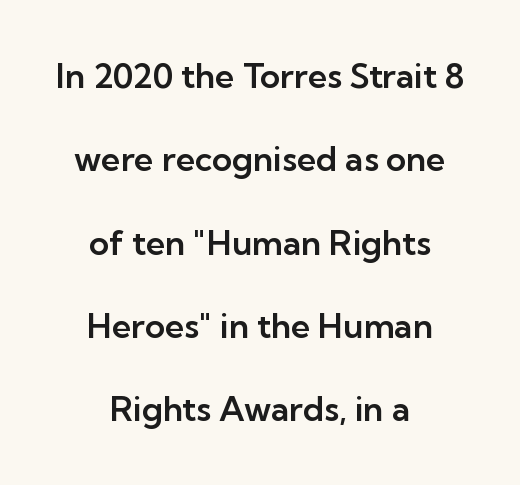
Q: Is the text italic (slanted)? A: No, it is upright.
Q: Is the typeface a serif or a sans-serif typeface? A: Sans-serif.
Q: Is the text underlined? A: No.
Q: How is the paragraph aligned? A: Centered.
Q: Is the spacing between letters normal or unusually wide? A: Normal.
Q: Is the spacing between lines tight, normal or loose? A: Loose.
Q: Width (condensed, normal, or wide)? A: Normal.
Q: Stroke contrast? A: Low.
Q: x-height? A: Medium.
Q: Monospaced? A: No.
